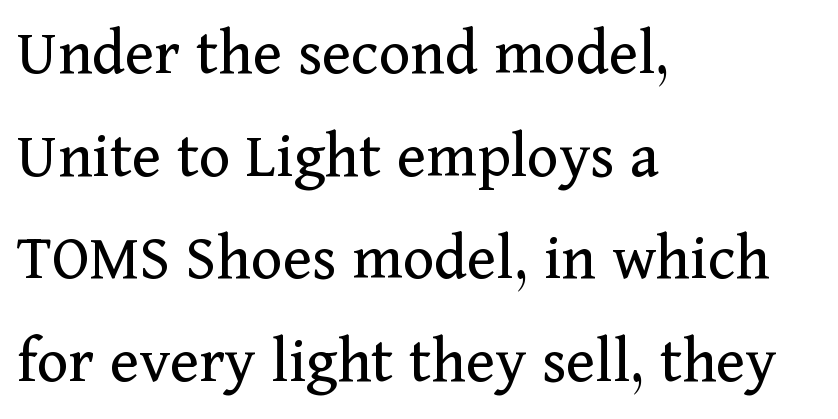
The image shows 67 px regular-weight serif type, upright; set left-aligned, normal line spacing (1.53x), normal letter spacing, not underlined; medium stroke contrast and a medium x-height.
